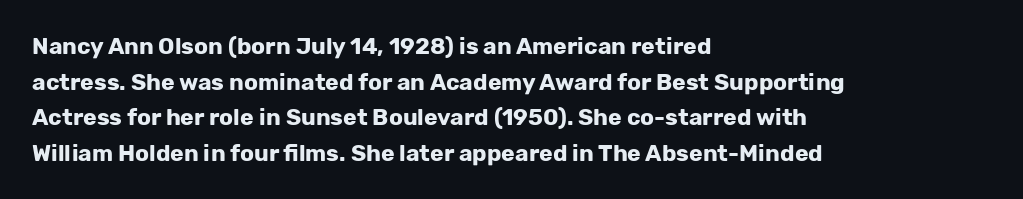
{"italic": "no", "bold": "yes", "underline": "no", "align": "left", "line_spacing": "normal", "line_spacing_ratio": 1.55, "letter_spacing": "normal", "letter_spacing_em": 0.0, "glyph_px": 23}
